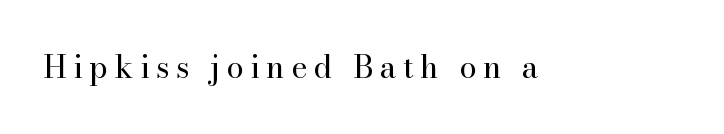
Q: Is the text bold? A: No.
Q: Is the text italic (slanted)? A: No, it is upright.
Q: Is the typeface a serif or a sans-serif typeface? A: Serif.
Q: Is the text underlined? A: No.
Q: Is the spacing between letters normal or unusually wide? A: Unusually wide.
Q: Width (condensed, normal, or wide)? A: Normal.
Q: Stroke contrast? A: High.
Q: x-height? A: Small.
Q: Monospaced? A: No.
